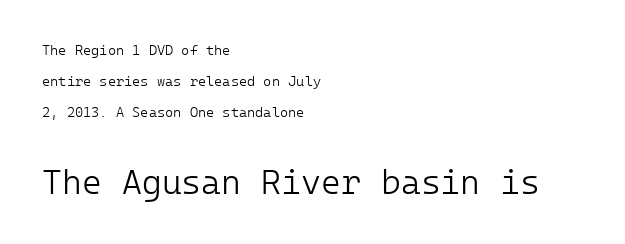
{"serif": "no", "italic": "no", "bold": "no", "weight": "light", "width": "normal", "stroke_contrast": "low", "x_height": "medium", "underline": "no", "align": "left", "line_spacing": "loose", "line_spacing_ratio": 2.2, "letter_spacing": "normal", "letter_spacing_em": 0.0, "larger_block": "second", "size_ratio": 2.43, "glyph_px": 34}
